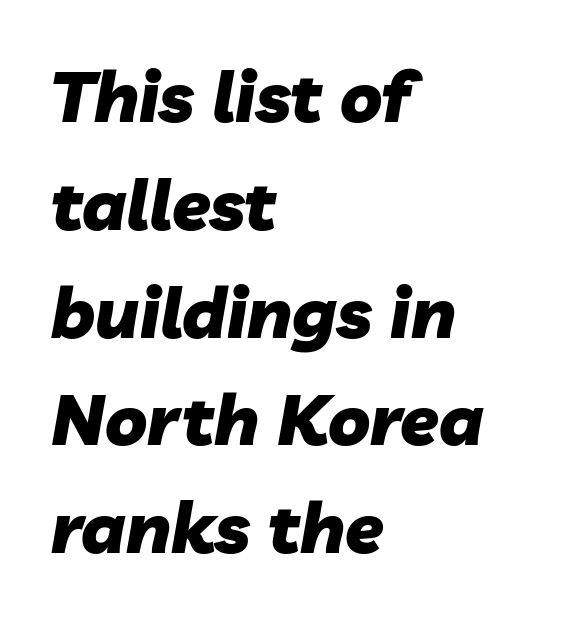
{"italic": "yes", "lean": "right", "slant_degrees": 10, "bold": "yes", "weight": "heavy", "width": "normal", "stroke_contrast": "low", "x_height": "medium", "monospaced": "no", "underline": "no", "align": "left", "line_spacing": "normal", "line_spacing_ratio": 1.54, "letter_spacing": "normal", "letter_spacing_em": 0.0, "glyph_px": 70}
